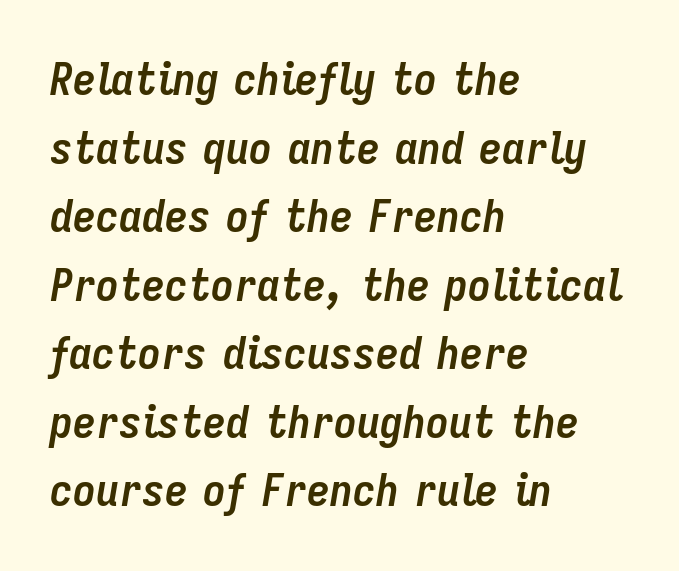
Q: Is the text bold? A: Yes.
Q: Is the text italic (slanted)? A: Yes, it leans right by about 9 degrees.
Q: Is the text underlined? A: No.
Q: How is the paragraph aligned? A: Left-aligned.
Q: Is the spacing between letters normal or unusually wide? A: Normal.
Q: Is the spacing between lines tight, normal or loose? A: Normal.
Q: Width (condensed, normal, or wide)? A: Condensed.
Q: Stroke contrast? A: Low.
Q: x-height? A: Medium.
Q: Monospaced? A: No.
